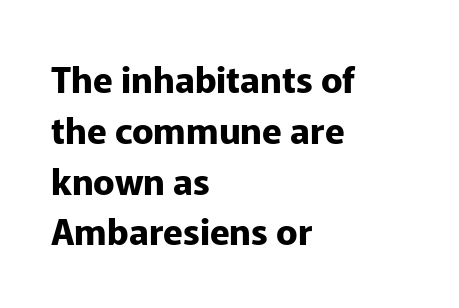
{"serif": "no", "italic": "no", "bold": "yes", "weight": "bold", "width": "normal", "stroke_contrast": "low", "x_height": "medium", "monospaced": "no", "underline": "no", "align": "left", "line_spacing": "normal", "line_spacing_ratio": 1.41, "letter_spacing": "normal", "letter_spacing_em": 0.0, "glyph_px": 36}
